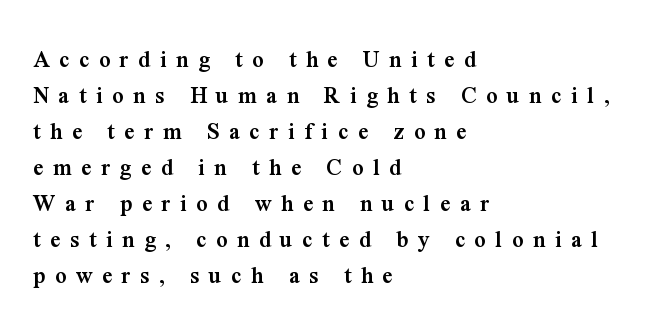
Here the glyphs are tracked loosely, breaking word shapes into spaced letters. This sample is left-justified, so line endings fall wherever the words run out. Every stem runs plumb, perpendicular to the baseline. A somewhat darkened texture: the type is semibold rather than bold. Nobody drew a line under any word here.
